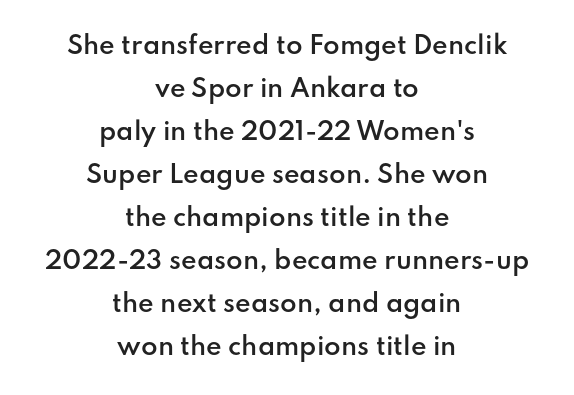
Q: Is the text bold? A: Semi-bold.
Q: Is the text italic (slanted)? A: No, it is upright.
Q: Is the text underlined? A: No.
Q: How is the paragraph aligned? A: Centered.
Q: Is the spacing between letters normal or unusually wide? A: Normal.
